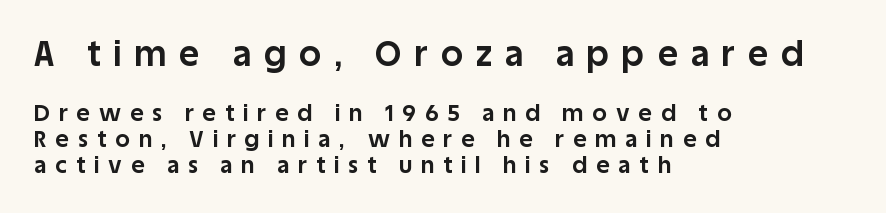
{"serif": "no", "italic": "no", "bold": "yes", "weight": "bold", "width": "normal", "stroke_contrast": "low", "x_height": "large", "monospaced": "no", "underline": "no", "align": "left", "line_spacing": "tight", "line_spacing_ratio": 1.12, "letter_spacing": "wide", "letter_spacing_em": 0.39, "larger_block": "first", "size_ratio": 1.48, "glyph_px": 34}
